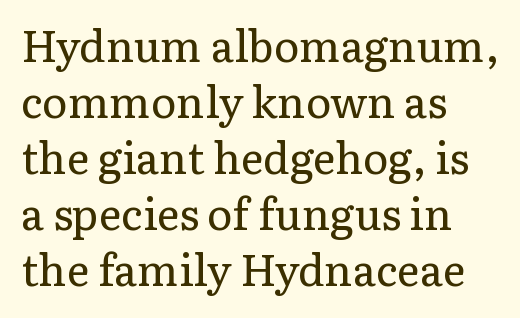
Q: Is the text bold? A: No.
Q: Is the text italic (slanted)? A: No, it is upright.
Q: Is the typeface a serif or a sans-serif typeface? A: Serif.
Q: Is the text underlined? A: No.
Q: How is the paragraph aligned? A: Left-aligned.
Q: Is the spacing between letters normal or unusually wide? A: Normal.
Q: Is the spacing between lines tight, normal or loose? A: Normal.
Q: Width (condensed, normal, or wide)? A: Normal.
Q: Stroke contrast? A: Low.
Q: x-height? A: Medium.
Q: Monospaced? A: No.
